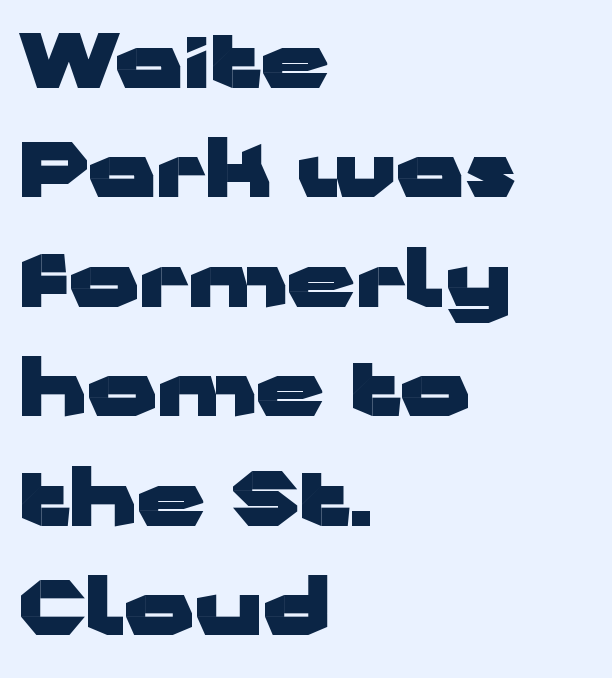
Q: Is the text bold? A: Yes.
Q: Is the text italic (slanted)? A: No, it is upright.
Q: Is the typeface a serif or a sans-serif typeface? A: Sans-serif.
Q: Is the text underlined? A: No.
Q: How is the paragraph aligned? A: Left-aligned.
Q: Is the spacing between letters normal or unusually wide? A: Normal.
Q: Is the spacing between lines tight, normal or loose? A: Normal.
Q: Width (condensed, normal, or wide)? A: Wide.
Q: Stroke contrast? A: Low.
Q: x-height? A: Medium.
Q: Monospaced? A: No.
